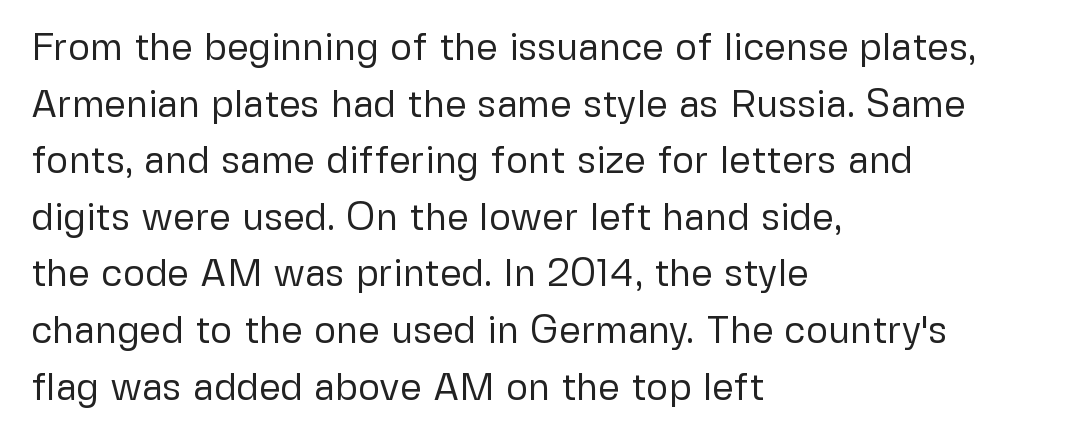
The image shows 38 px regular-weight sans-serif type, upright; set left-aligned, normal line spacing (1.49x), normal letter spacing, not underlined; low stroke contrast and a medium x-height.
